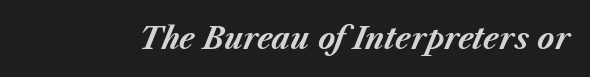
{"italic": "yes", "lean": "right", "slant_degrees": 23, "bold": "yes", "weight": "bold", "width": "normal", "stroke_contrast": "medium", "x_height": "medium", "monospaced": "no", "underline": "no", "letter_spacing": "normal", "letter_spacing_em": 0.0, "glyph_px": 29}
